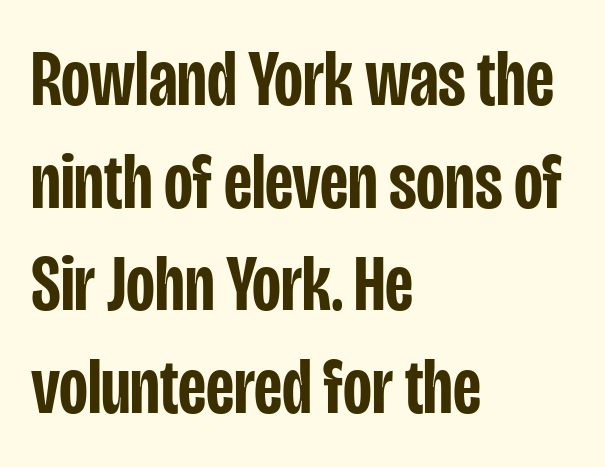
Type without underlining. The horizontal fit of the characters is conventional and even. On the weight axis this lands at semibold, roughly 600. Short and long lines alike share a common starting point at left.
